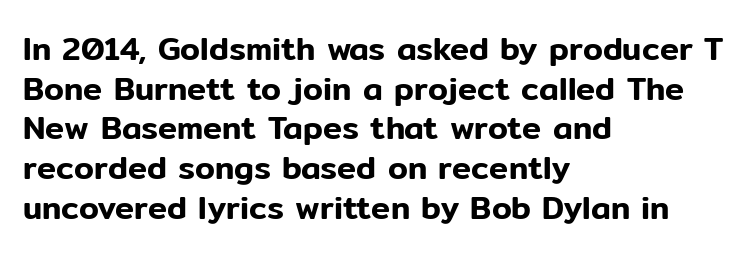
No italicization has been applied; the sample stays upright. Decoration check: the copy has no underline. Horizontally, the lines are justified to the leading edge only. Caption: standard tracking, unaltered. To sum up the face: it is a sans, with no serifs.
